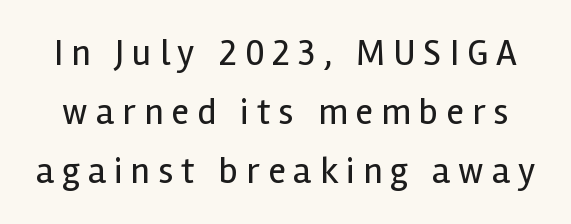
Q: Is the text bold? A: No.
Q: Is the text italic (slanted)? A: No, it is upright.
Q: Is the typeface a serif or a sans-serif typeface? A: Sans-serif.
Q: Is the text underlined? A: No.
Q: Is the spacing between letters normal or unusually wide? A: Unusually wide.
Q: Is the spacing between lines tight, normal or loose? A: Normal.
Q: Width (condensed, normal, or wide)? A: Normal.
Q: x-height? A: Medium.
Q: Monospaced? A: No.
